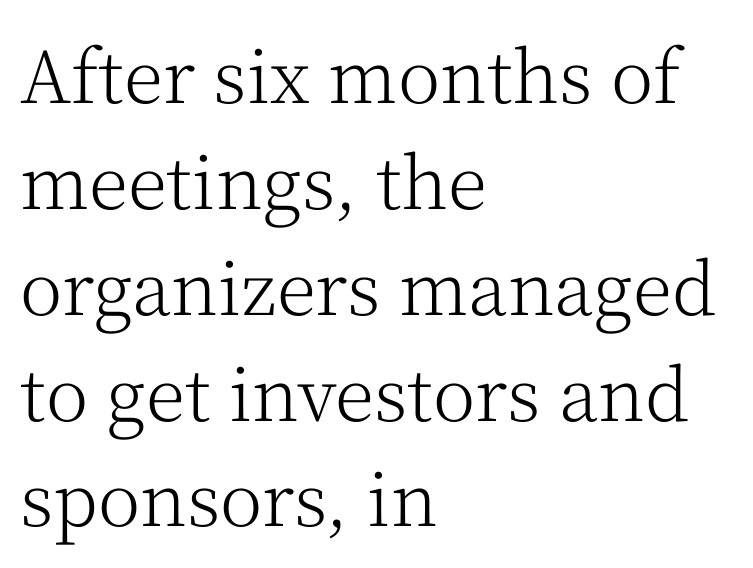
Q: Is the text bold? A: No.
Q: Is the text italic (slanted)? A: No, it is upright.
Q: Is the typeface a serif or a sans-serif typeface? A: Serif.
Q: Is the text underlined? A: No.
Q: How is the paragraph aligned? A: Left-aligned.
Q: Is the spacing between letters normal or unusually wide? A: Normal.
Q: Is the spacing between lines tight, normal or loose? A: Normal.
Q: Width (condensed, normal, or wide)? A: Normal.
Q: Stroke contrast? A: Medium.
Q: x-height? A: Medium.
Q: Monospaced? A: No.
